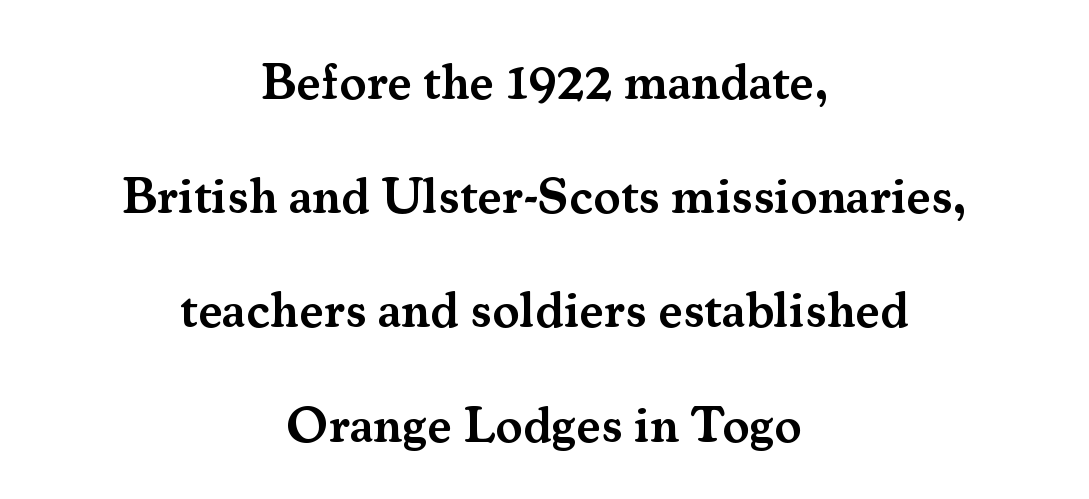
The image shows 51 px semibold serif type, upright; set centered, loose line spacing (2.24x), normal letter spacing, not underlined; medium stroke contrast and a small x-height.
